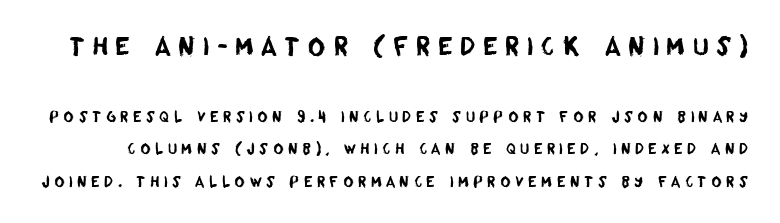
The space between consecutive lines is lavish. Characters follow at a spacing far wider than the type designer built in. Nobody drew a line under any word here. Visually, the top section dominates because its glyphs are scaled up.
